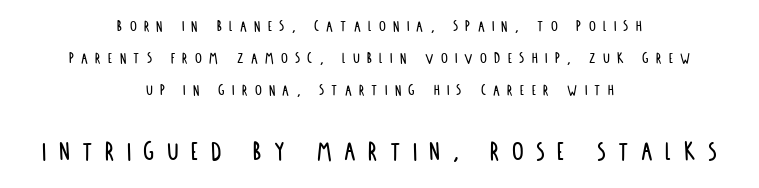
Looks like regular typesetting: each glyph gets only the width it needs. The typesetter chose a symmetrical, centered arrangement here. The letters stand upright; this is a roman face. Look at the bottom of the vertical strokes: they stop flat, with no serifs.
